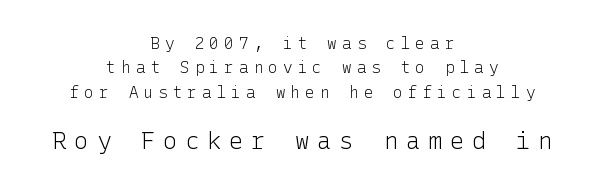
{"italic": "no", "bold": "no", "underline": "no", "align": "center", "line_spacing": "normal", "line_spacing_ratio": 1.53, "letter_spacing": "wide", "letter_spacing_em": 0.32, "larger_block": "second", "size_ratio": 1.5, "glyph_px": 24}
